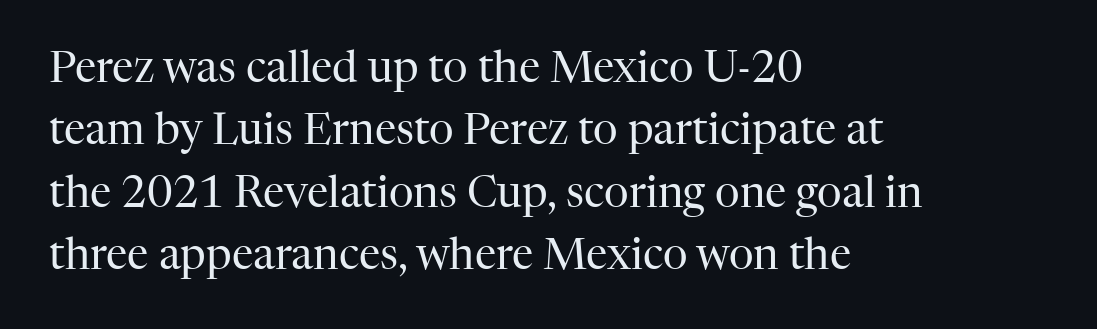
The image shows 43 px regular-weight serif type, upright; set left-aligned, normal line spacing (1.45x), normal letter spacing, not underlined; high stroke contrast and a medium x-height.
